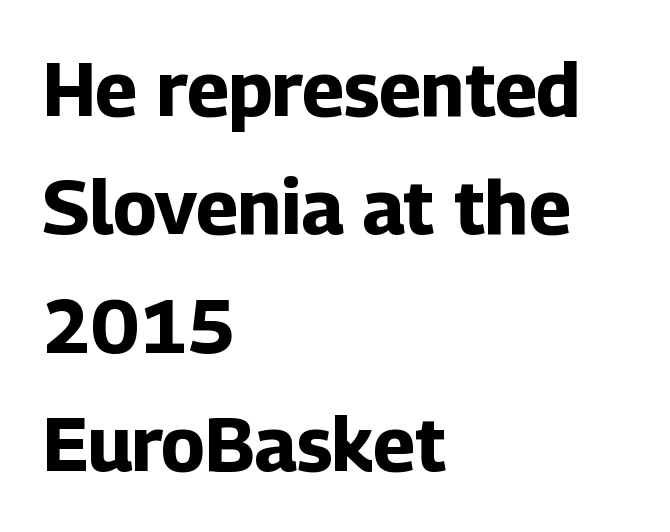
The image shows 75 px bold sans-serif type, upright; set left-aligned, normal line spacing (1.58x), normal letter spacing, not underlined; low stroke contrast and a medium x-height.
